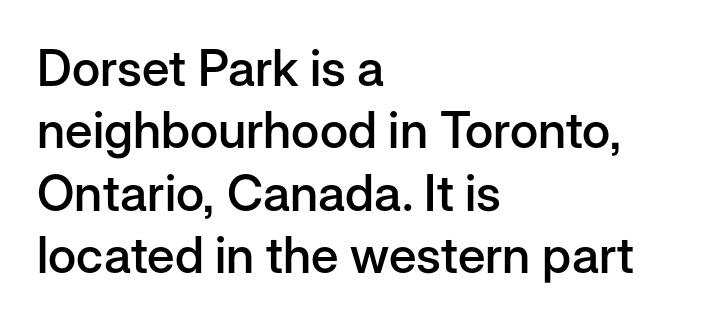
Heft: intermediate — a semibold. The rendering uses a moderate line-height, typical for paragraphs. The zone under the glyphs is completely vacant. This is roman type, the default non-slanted kind. The compositor pushed each line to the left boundary. Standard letterfit; no display-style spreading of the glyphs.
